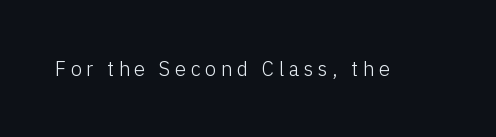
Q: Is the text bold? A: No.
Q: Is the text italic (slanted)? A: No, it is upright.
Q: Is the text underlined? A: No.
Q: Is the spacing between letters normal or unusually wide? A: Unusually wide.
